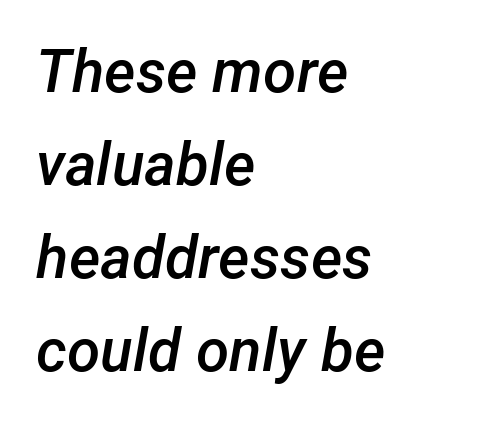
The image shows 60 px semibold type, italic (leaning right); set left-aligned, normal line spacing (1.55x), normal letter spacing, not underlined; low stroke contrast and a medium x-height.
